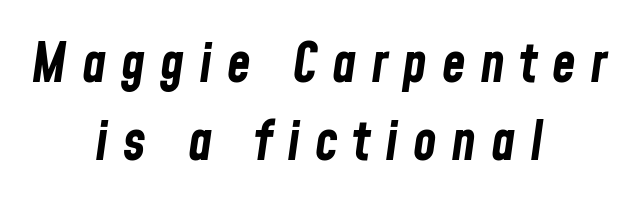
Loose tracking; the words dissolve into strings of separated letters. Notice how descenders clear the ascenders below comfortably — that's standard leading. Do the characters align in a grid? No, the font is proportional. The strokes are fattened all the way to bold. Descenders hang freely into open space.
